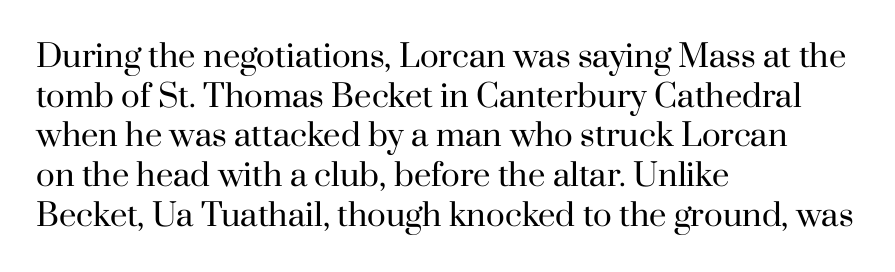
The rendering anchors every line to the left-hand side. You can tell it's not italic because the verticals are truly vertical. To sum up the face: it has serifs. No extra ink here — the face is not bold.
